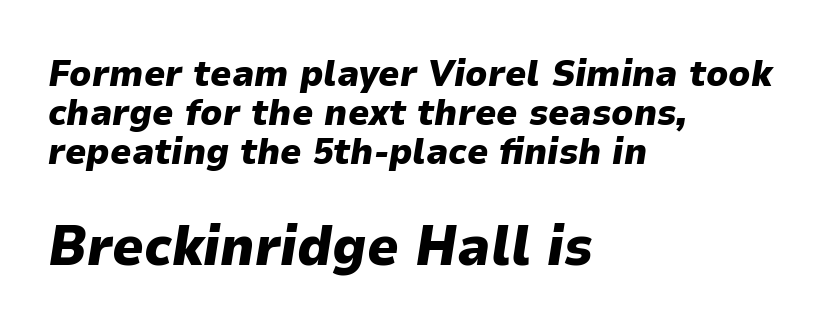
{"italic": "yes", "lean": "right", "slant_degrees": 9, "bold": "yes", "weight": "heavy", "width": "normal", "stroke_contrast": "low", "x_height": "medium", "monospaced": "no", "underline": "no", "align": "left", "line_spacing": "tight", "line_spacing_ratio": 1.05, "letter_spacing": "normal", "letter_spacing_em": 0.0, "larger_block": "second", "size_ratio": 1.49, "glyph_px": 55}
